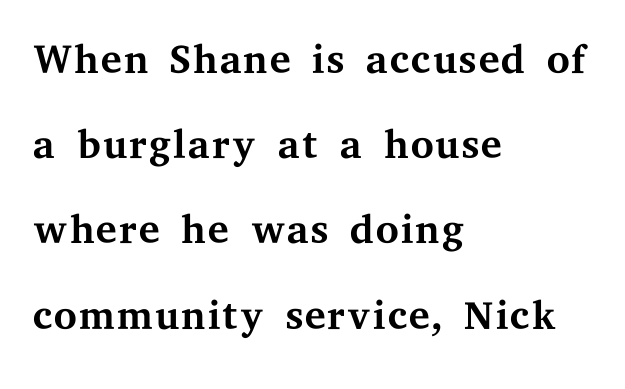
Q: Is the text bold? A: No.
Q: Is the text italic (slanted)? A: No, it is upright.
Q: Is the typeface a serif or a sans-serif typeface? A: Serif.
Q: Is the text underlined? A: No.
Q: How is the paragraph aligned? A: Left-aligned.
Q: Is the spacing between letters normal or unusually wide? A: Normal.
Q: Is the spacing between lines tight, normal or loose? A: Normal.
Q: Width (condensed, normal, or wide)? A: Wide.
Q: Stroke contrast? A: Medium.
Q: x-height? A: Medium.
Q: Monospaced? A: No.
